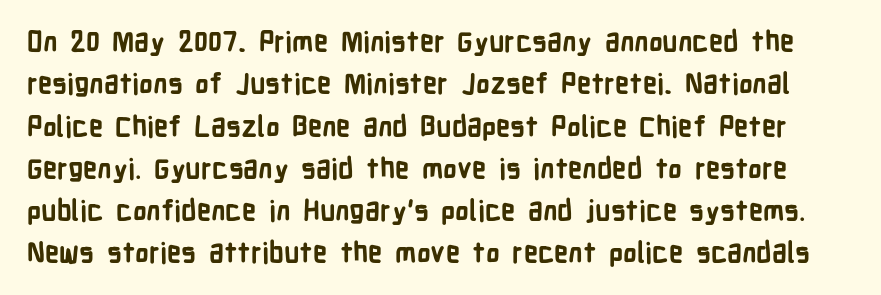
The space between consecutive lines is moderate. The lettering stays uniformly vertical, giving the passage a roman look. Note the varied advance widths — an 'i' is clearly narrower than an 'm'. The glyphs have the mass of a bold cut.
